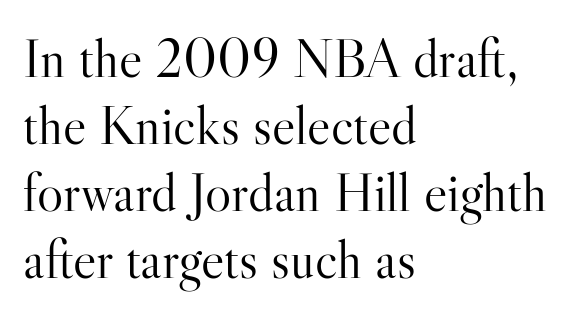
The image shows 55 px light serif type, upright; set left-aligned, line spacing 1.22x, normal letter spacing, not underlined; high stroke contrast and a small x-height.
